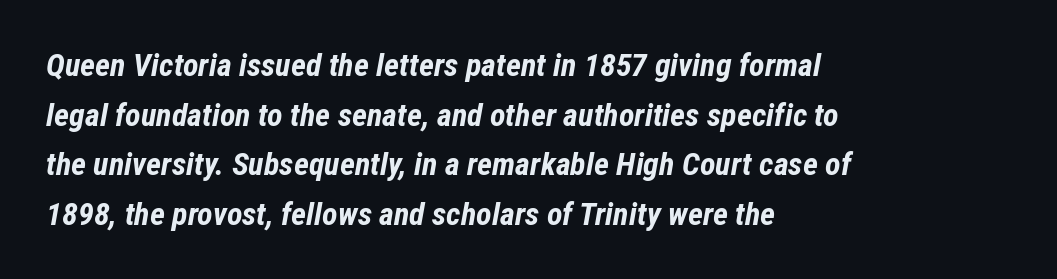
Q: Is the text bold? A: Yes.
Q: Is the text italic (slanted)? A: Yes, it leans right by about 12 degrees.
Q: Is the text underlined? A: No.
Q: How is the paragraph aligned? A: Left-aligned.
Q: Is the spacing between letters normal or unusually wide? A: Normal.
Q: Is the spacing between lines tight, normal or loose? A: Normal.
Q: Width (condensed, normal, or wide)? A: Condensed.
Q: Stroke contrast? A: Low.
Q: x-height? A: Medium.
Q: Monospaced? A: No.
